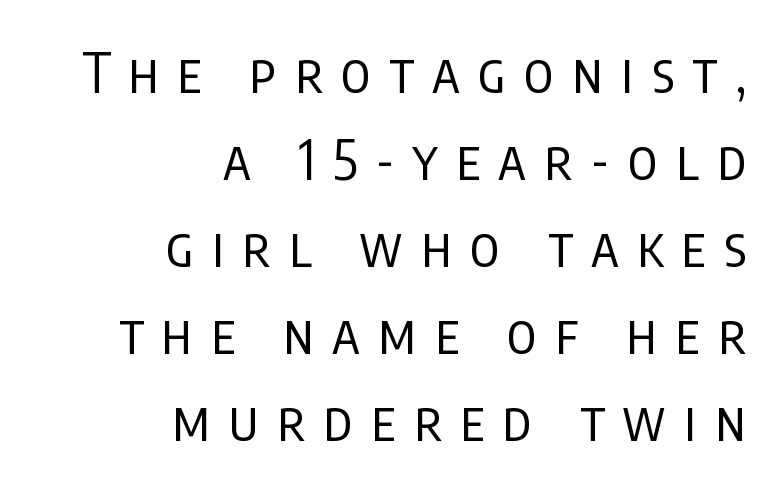
The image shows 54 px regular-weight, condensed sans-serif type, upright; set right-aligned, normal line spacing (1.61x), unusually wide letter spacing (+0.34 em), not underlined; low stroke contrast and a large x-height.
